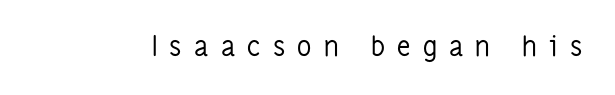
{"serif": "no", "italic": "no", "bold": "no", "weight": "regular", "width": "condensed", "stroke_contrast": "low", "x_height": "medium", "monospaced": "no", "underline": "no", "letter_spacing": "wide", "letter_spacing_em": 0.44, "glyph_px": 28}
